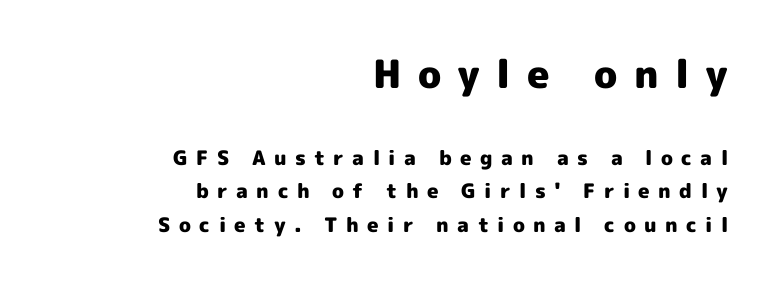
Proportional: the letters do not fall into vertical columns. In terms of posture, this sample is upright. Compared with typical body copy, the letter spacing here is much looser. This rendering uses right alignment, leaving the left contour irregular. The block sitting higher on the canvas is the one with enlarged characters.
